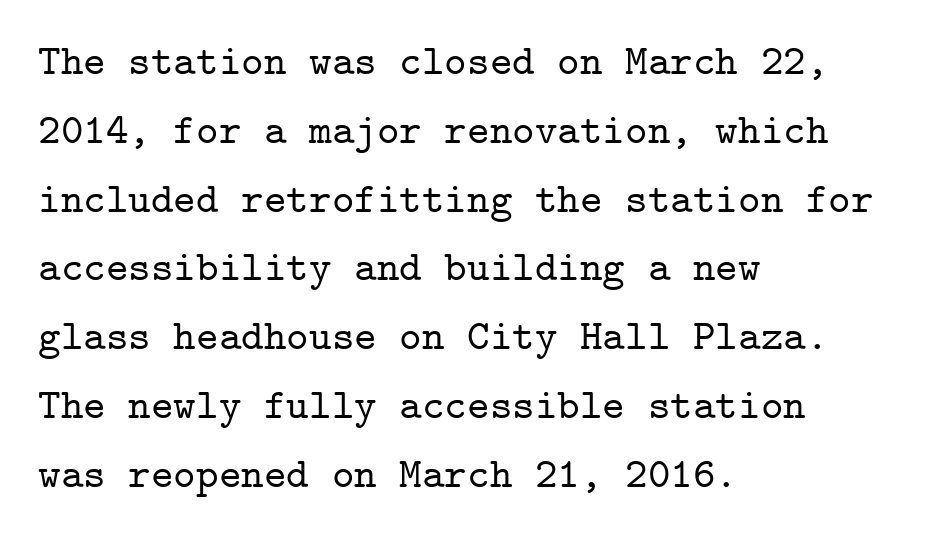
Font category for this specimen: serif. Notice how the passage keeps a crisp vertical edge on the left only. The lettering holds an erect, upright posture throughout. Characters follow at the spacing the type designer built in.
